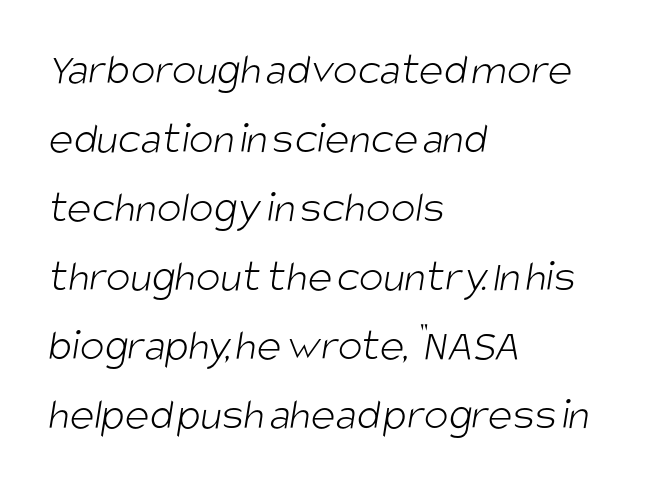
{"serif": "no", "bold": "no", "weight": "light", "width": "condensed", "stroke_contrast": "low", "x_height": "large", "monospaced": "no", "underline": "no", "align": "left", "line_spacing": "normal", "line_spacing_ratio": 1.5, "letter_spacing": "normal", "letter_spacing_em": 0.0, "glyph_px": 46}
